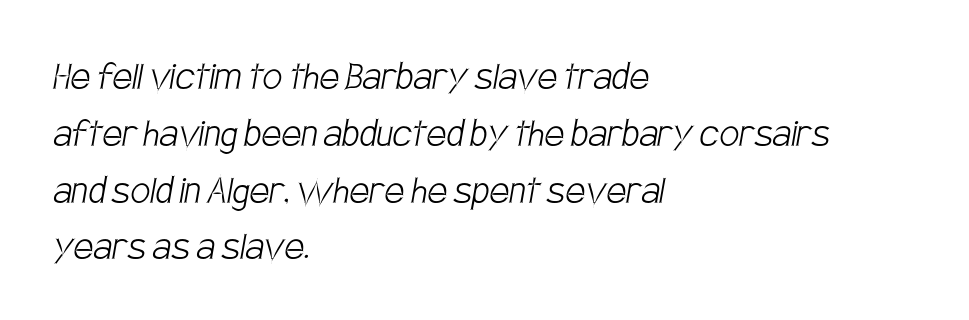
This sample uses a sans-serif face. The space between consecutive lines is moderate. The typesetter chose a ragged-right arrangement here. Spacing verdict: proportional, widths tailored to each character. Spacing between characters is what you'd get straight out of the box.
